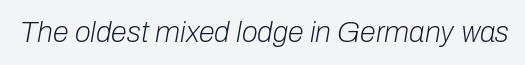
{"italic": "yes", "lean": "right", "slant_degrees": 10, "bold": "no", "weight": "light", "width": "normal", "stroke_contrast": "low", "x_height": "medium", "monospaced": "no", "underline": "no", "letter_spacing": "normal", "letter_spacing_em": 0.0, "glyph_px": 29}
